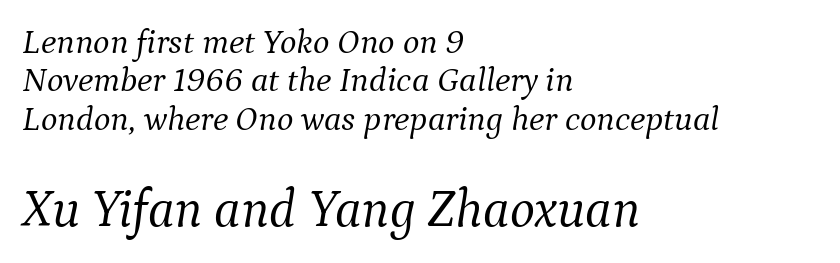
Q: Is the text bold? A: No.
Q: Is the text italic (slanted)? A: Yes, it leans right by about 9 degrees.
Q: Is the typeface a serif or a sans-serif typeface? A: Serif.
Q: Is the text underlined? A: No.
Q: How is the paragraph aligned? A: Left-aligned.
Q: Is the spacing between letters normal or unusually wide? A: Normal.
Q: Is the spacing between lines tight, normal or loose? A: Tight.
Q: Which block of text is set in a larger size, the first (top) or the second (bottom)? A: The second (bottom) one.
Q: Width (condensed, normal, or wide)? A: Normal.
Q: Stroke contrast? A: Medium.
Q: x-height? A: Medium.
Q: Monospaced? A: No.
